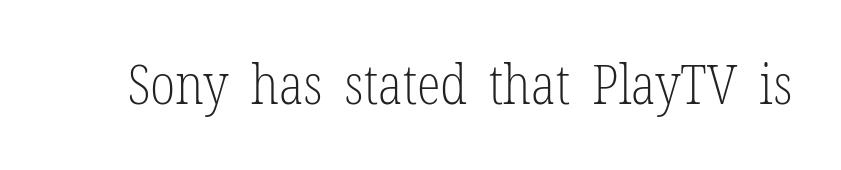
The axis of the letterforms is exactly vertical. This sample has the flowing, uneven cadence of proportional lettering. The cut favours lightness, reaching ordinary text weight at its darkest. Serifs: yes, visible at the terminals of the letterforms. Plain, unruled lines of type. The gaps between neighbouring characters are ordinary and unremarkable.
